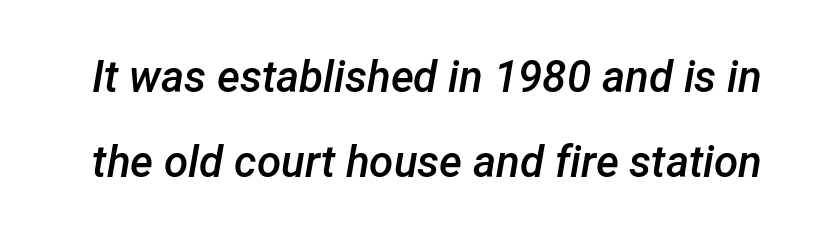
Q: Is the text bold? A: Semi-bold.
Q: Is the text italic (slanted)? A: Yes, it leans right by about 12 degrees.
Q: Is the text underlined? A: No.
Q: Is the spacing between letters normal or unusually wide? A: Normal.
Q: Is the spacing between lines tight, normal or loose? A: Loose.
Q: Width (condensed, normal, or wide)? A: Normal.
Q: Stroke contrast? A: Low.
Q: x-height? A: Medium.
Q: Monospaced? A: No.
